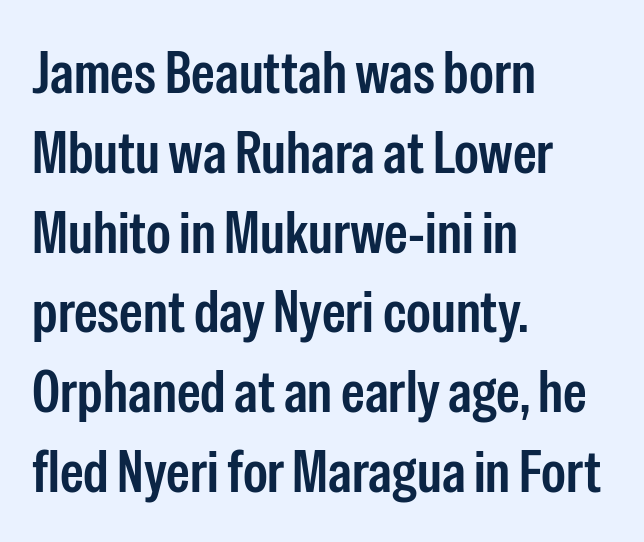
Each new line begins a customary step beneath the previous one. A typesetter would mark this as roman, not italic. Typographically, this falls in the sans-serif category. These lines are rendered in a variable-pitch font.
